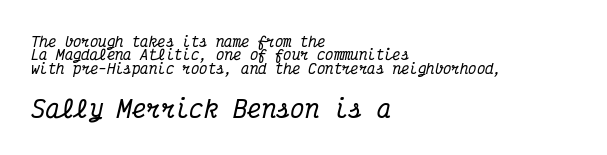
Baseline-to-baseline distance is barely more than the letter height. Honestly, there is no underline to notice here at all. The tracking reads as untouched default to a designer's eye. Would a proofreader flag this as italicized? Yes. This layout puts the modest block above and the oversized block below.
